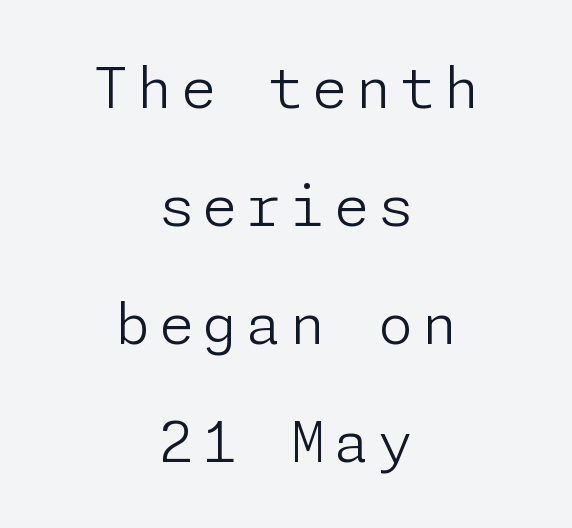
Q: Is the text bold? A: No.
Q: Is the text italic (slanted)? A: No, it is upright.
Q: Is the typeface a serif or a sans-serif typeface? A: Sans-serif.
Q: Is the text underlined? A: No.
Q: How is the paragraph aligned? A: Centered.
Q: Is the spacing between lines tight, normal or loose? A: Loose.
Q: Width (condensed, normal, or wide)? A: Normal.
Q: Stroke contrast? A: Low.
Q: x-height? A: Medium.
